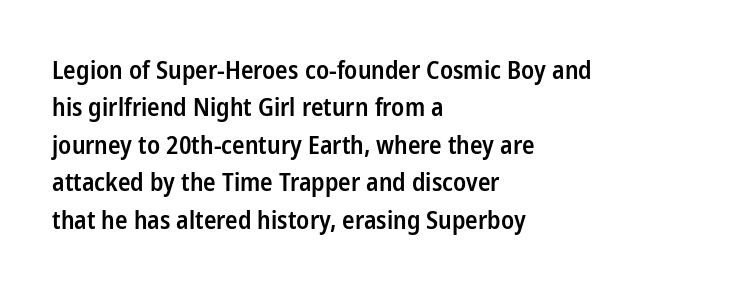
The image shows 25 px text type, upright; set left-aligned, normal line spacing (1.5x), normal letter spacing, not underlined.
